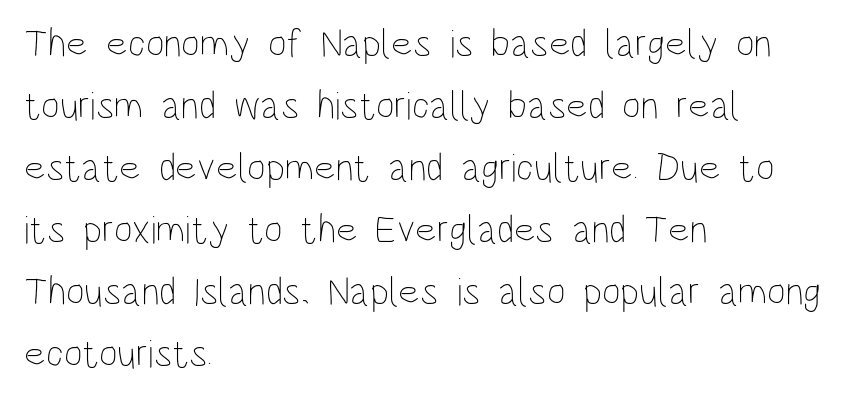
Q: Is the text bold? A: No.
Q: Is the text italic (slanted)? A: No, it is upright.
Q: Is the text underlined? A: No.
Q: How is the paragraph aligned? A: Left-aligned.
Q: Is the spacing between letters normal or unusually wide? A: Normal.
Q: Is the spacing between lines tight, normal or loose? A: Normal.
Q: Width (condensed, normal, or wide)? A: Condensed.
Q: Stroke contrast? A: Low.
Q: x-height? A: Large.
Q: Monospaced? A: No.
